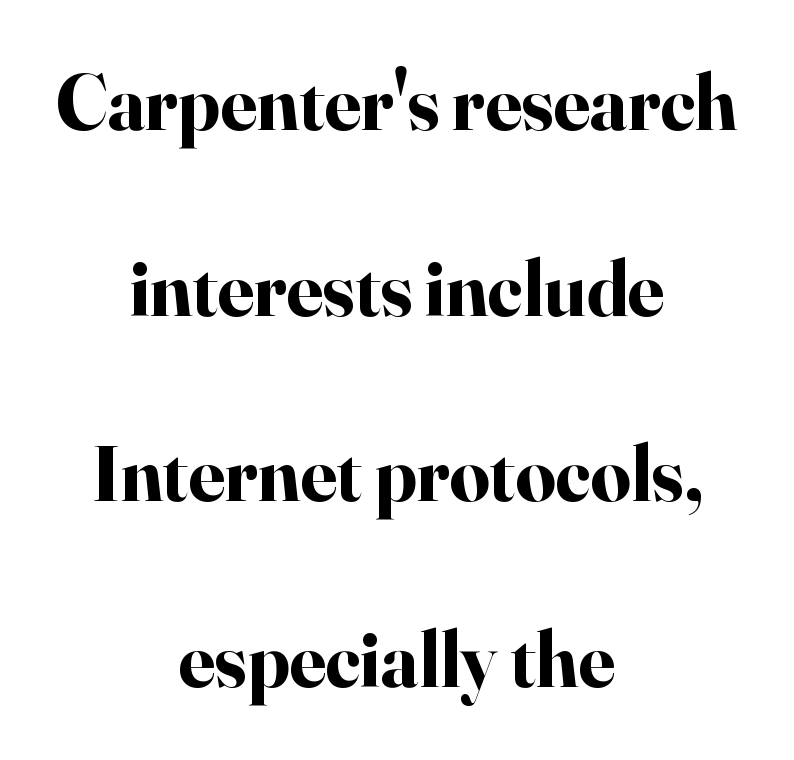
The foot of each line stays bare and open. Nope, not italic — everything's standing straight. As a designer I'd log this as weight 700, bold. Successive baselines arrive slowly, with a big drop between each.
